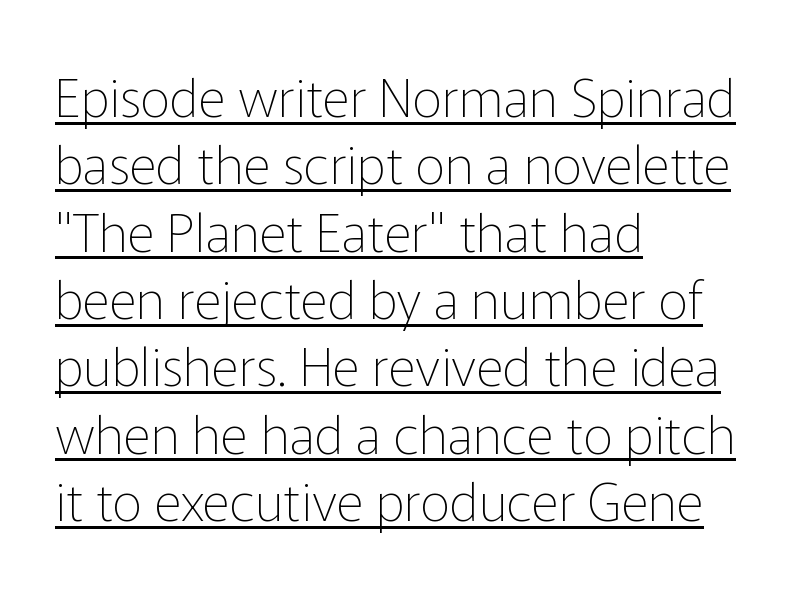
The cut favours lightness, reaching ordinary text weight at its darkest. Somebody hit Ctrl+U on this one — the words are underlined. Regarding leading, the lines here are spaced in the standard way. This is the regular roman posture of the typeface. Think of a printed novel: that variable character pitch is what you see here.
